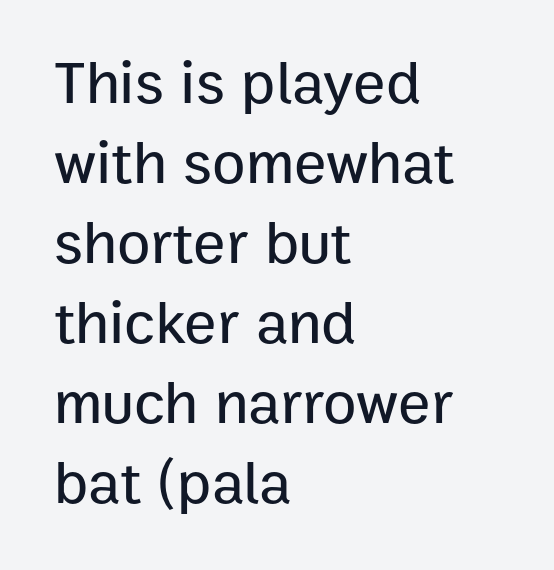
{"serif": "no", "italic": "no", "width": "normal", "stroke_contrast": "low", "x_height": "medium", "monospaced": "no", "underline": "no", "align": "left", "line_spacing": "normal", "line_spacing_ratio": 1.31, "letter_spacing": "normal", "letter_spacing_em": 0.0, "glyph_px": 61}
